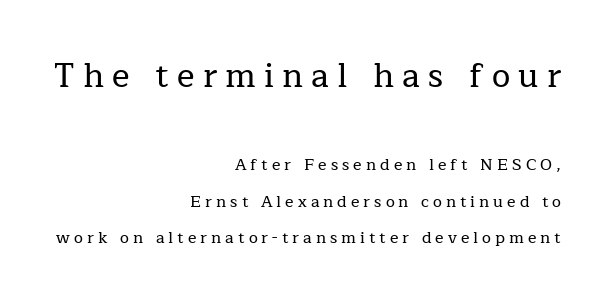
The image shows 33 px serif type, upright; set right-aligned, loose line spacing (2.29x), unusually wide letter spacing (+0.25 em), not underlined; the first (top) block is 2.06x larger; low stroke contrast and a medium x-height.
